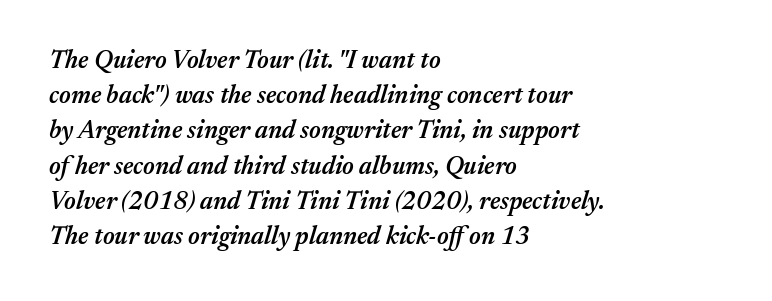
{"italic": "yes", "lean": "right", "slant_degrees": 17, "bold": "semi", "underline": "no", "align": "left", "line_spacing": "normal", "line_spacing_ratio": 1.41, "letter_spacing": "normal", "letter_spacing_em": 0.0, "glyph_px": 25}
